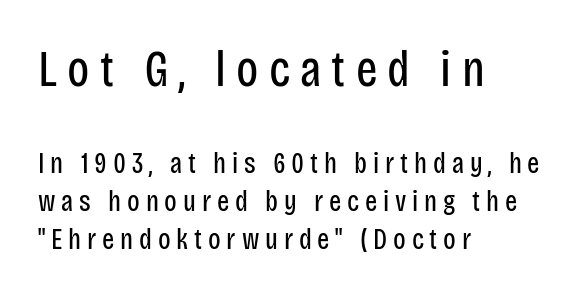
The image shows 51 px regular-weight, condensed sans-serif type, upright; set left-aligned, normal line spacing (1.31x), unusually wide letter spacing (+0.2 em), not underlined; the first (top) block is 1.76x larger; low stroke contrast and a large x-height.
